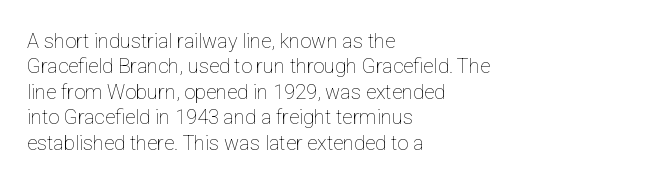
The rows are spaced the way most documents space them. Weight: in the light-to-regular range. Each word holds together tightly as a unit, with standard inter-letter gaps. Nobody drew a line under any word here.
